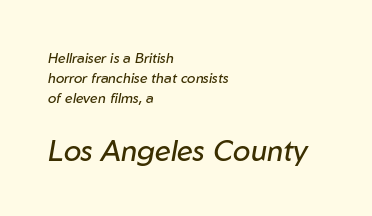
The image shows 29 px regular-weight type, italic (leaning right); set left-aligned, normal line spacing (1.42x), normal letter spacing, not underlined; the second (bottom) block is 2.07x larger; low stroke contrast and a medium x-height.
